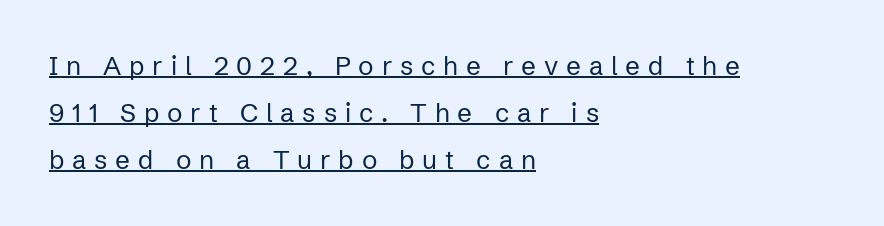
In CSS terms this would be text-align: left. A continuous stroke trails under the words, as in a hyperlink. Words appear elongated and porous because spacing is wide. Style check: upright.
